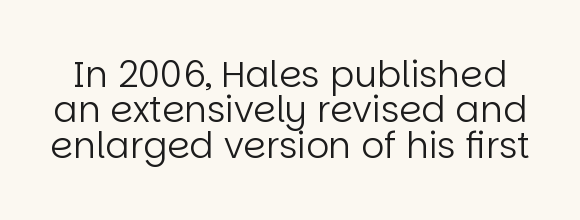
Lines of text with bare space underneath. The cut favours lightness, reaching ordinary text weight at its darkest. These lines keep a tight, regular rhythm from letter to letter. This is the regular roman posture of the typeface. Note the varied advance widths — an 'i' is clearly narrower than an 'm'.
